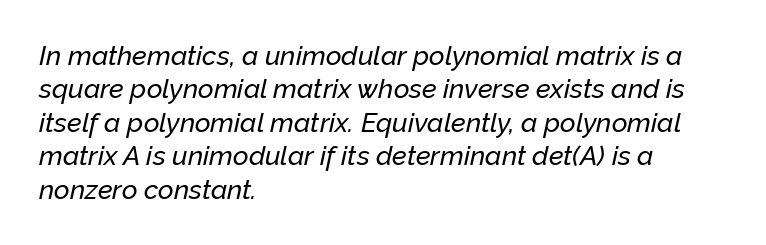
{"italic": "yes", "lean": "right", "slant_degrees": 12, "underline": "no", "align": "left", "line_spacing_ratio": 1.24, "letter_spacing": "normal", "letter_spacing_em": 0.0, "glyph_px": 27}
